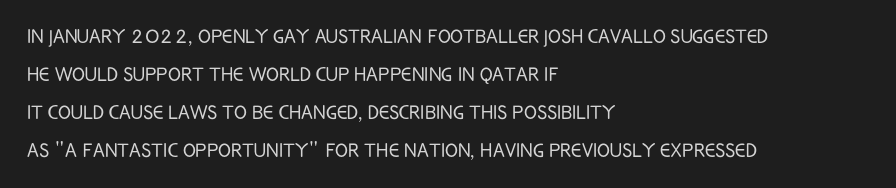
Q: Is the text bold? A: No.
Q: Is the text italic (slanted)? A: No, it is upright.
Q: Is the text underlined? A: No.
Q: How is the paragraph aligned? A: Left-aligned.
Q: Is the spacing between letters normal or unusually wide? A: Normal.
Q: Is the spacing between lines tight, normal or loose? A: Normal.
